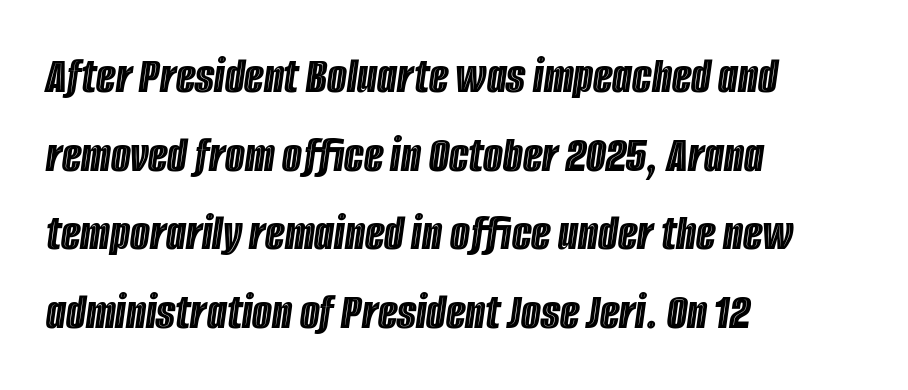
Q: Is the text italic (slanted)? A: Yes, it leans right by about 8 degrees.
Q: Is the text underlined? A: No.
Q: How is the paragraph aligned? A: Left-aligned.
Q: Is the spacing between letters normal or unusually wide? A: Normal.
Q: Is the spacing between lines tight, normal or loose? A: Normal.
Q: Width (condensed, normal, or wide)? A: Condensed.
Q: x-height? A: Large.
Q: Monospaced? A: No.
